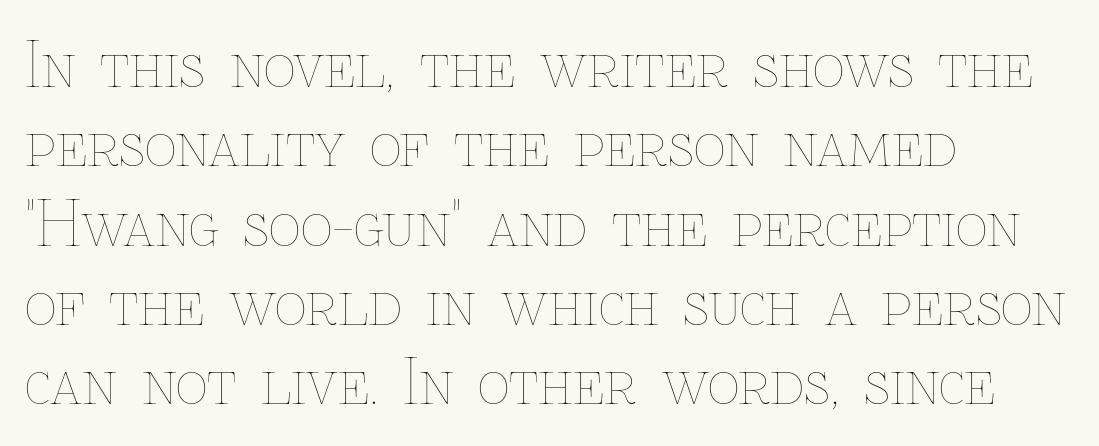
Looks like regular typesetting: each glyph gets only the width it needs. The gaps between neighbouring characters are ordinary and unremarkable. Honestly, there is no underline to notice here at all. Rows of type keep a routine distance in the vertical direction. The axis of the letterforms is exactly vertical. Left-aligned paragraph, ragged on the right.
